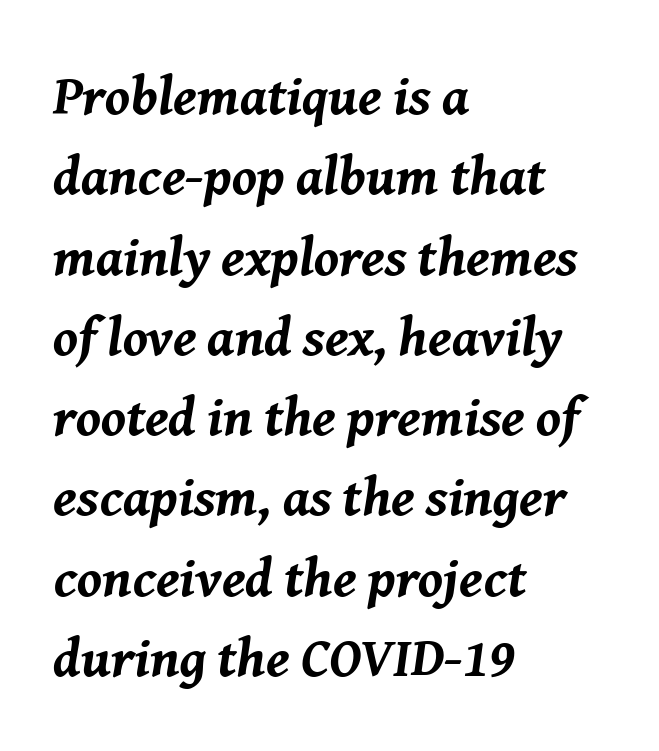
The image shows 55 px bold type, italic (leaning right); set left-aligned, normal line spacing (1.46x), normal letter spacing, not underlined; medium stroke contrast and a medium x-height.
